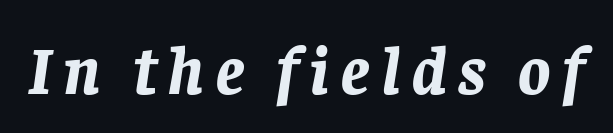
The image shows 67 px bold type, italic (leaning right); set not underlined; low stroke contrast and a large x-height.
